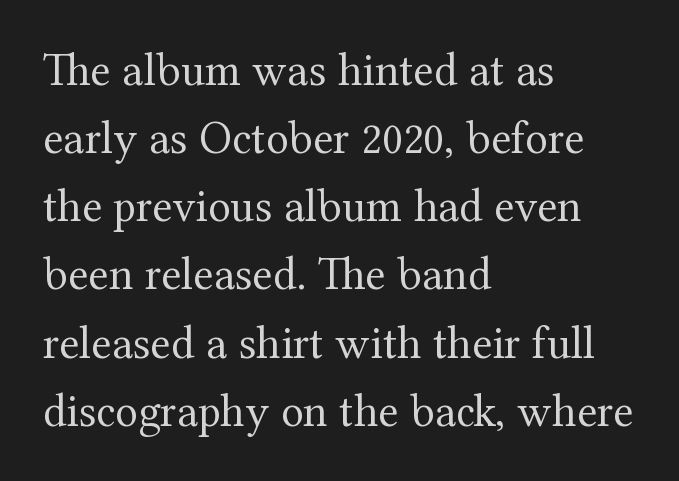
{"serif": "yes", "italic": "no", "bold": "no", "weight": "regular", "width": "normal", "stroke_contrast": "medium", "x_height": "medium", "monospaced": "no", "underline": "no", "align": "left", "line_spacing": "normal", "line_spacing_ratio": 1.45, "letter_spacing": "normal", "letter_spacing_em": 0.0, "glyph_px": 47}
